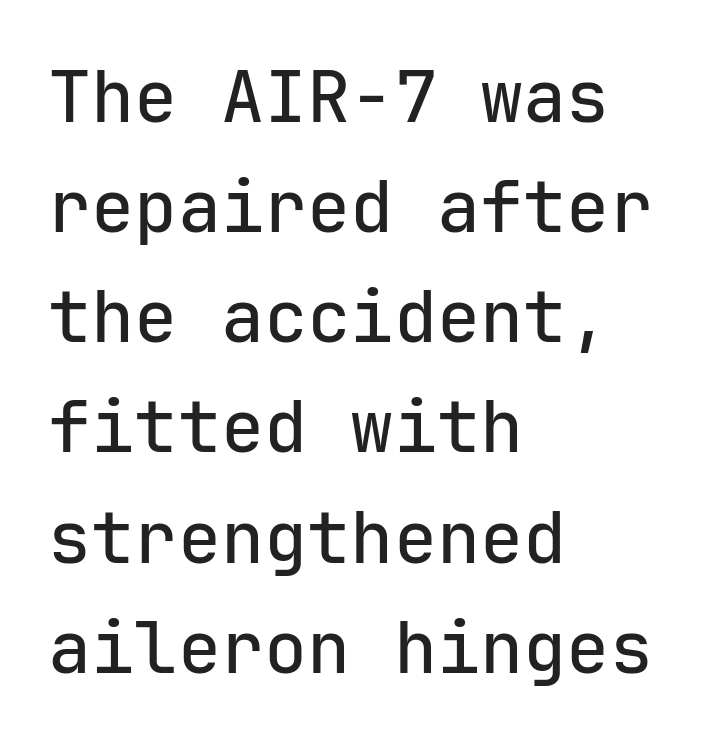
{"serif": "no", "italic": "no", "width": "normal", "stroke_contrast": "low", "x_height": "medium", "monospaced": "yes", "underline": "no", "align": "left", "line_spacing": "normal", "line_spacing_ratio": 1.53, "letter_spacing": "normal", "letter_spacing_em": 0.0, "glyph_px": 72}
